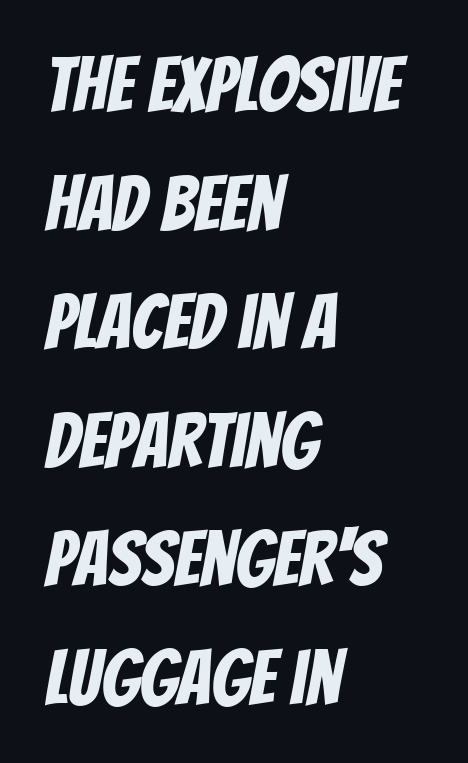
Q: Is the typeface a serif or a sans-serif typeface? A: Sans-serif.
Q: Is the text underlined? A: No.
Q: How is the paragraph aligned? A: Left-aligned.
Q: Is the spacing between letters normal or unusually wide? A: Normal.
Q: Is the spacing between lines tight, normal or loose? A: Normal.
Q: Width (condensed, normal, or wide)? A: Condensed.
Q: Stroke contrast? A: Low.
Q: x-height? A: Large.
Q: Monospaced? A: No.
